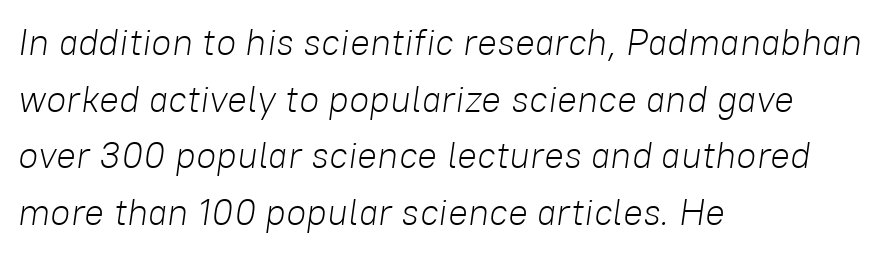
{"italic": "yes", "lean": "right", "slant_degrees": 8, "bold": "no", "weight": "light", "width": "normal", "stroke_contrast": "low", "x_height": "medium", "monospaced": "no", "underline": "no", "align": "left", "line_spacing": "normal", "line_spacing_ratio": 1.53, "letter_spacing": "normal", "letter_spacing_em": 0.0, "glyph_px": 37}
